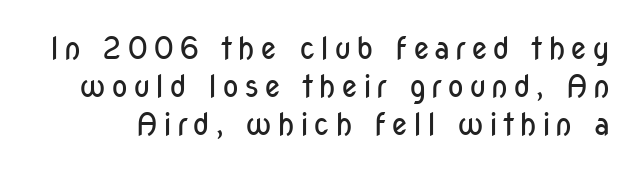
The image shows 31 px regular-weight, condensed sans-serif type, upright; set line spacing 1.22x, not underlined; low stroke contrast and a medium x-height.
